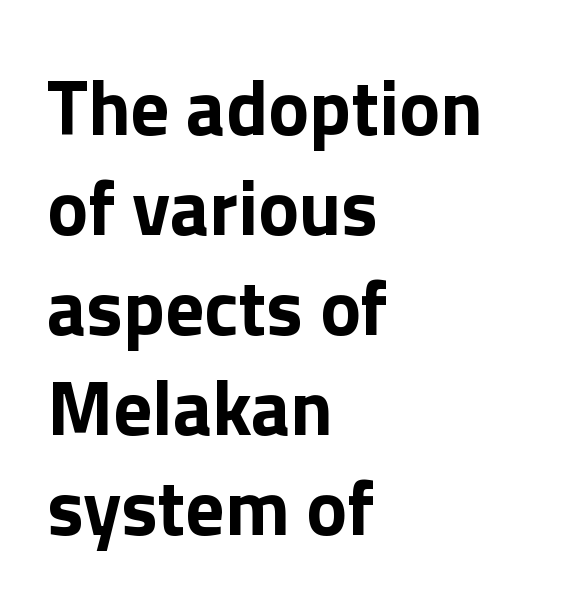
You could not count columns in this text — the font is proportionally spaced. Check where the strokes stop: nothing finishes them off — pure sans. Rows of type keep a routine distance in the vertical direction. Tall strokes in this sample are plumb rather than angled. Heavy, bold letterforms. The text block is weighted toward the left margin, trailing off unevenly rightward.
